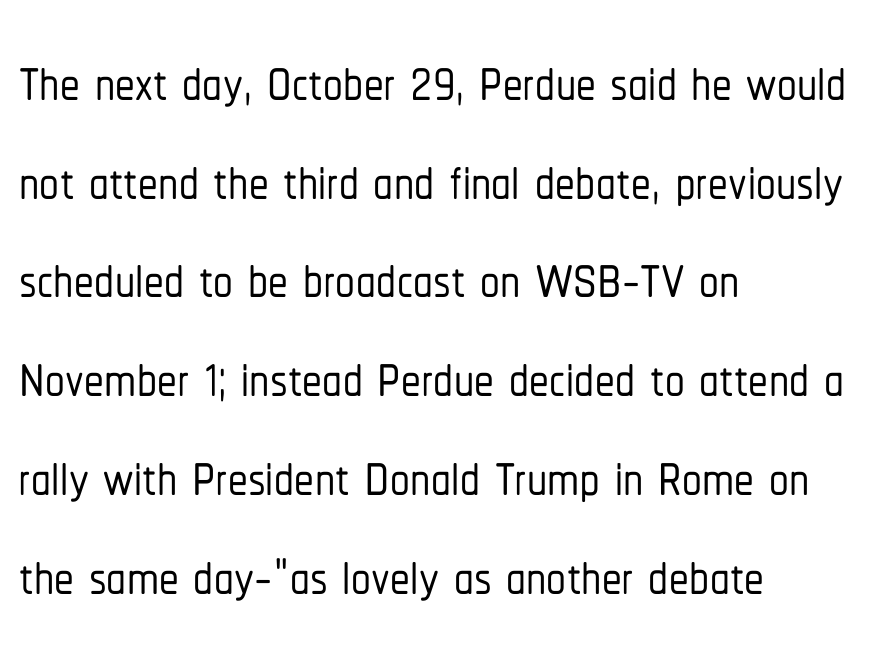
{"serif": "no", "italic": "no", "width": "condensed", "stroke_contrast": "low", "x_height": "medium", "monospaced": "no", "underline": "no", "align": "left", "line_spacing": "normal", "line_spacing_ratio": 1.25, "letter_spacing": "normal", "letter_spacing_em": 0.0, "glyph_px": 79}
